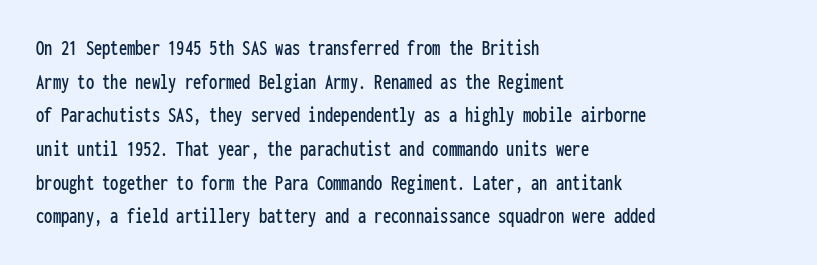
The image shows 22 px text type, upright; set left-aligned, normal line spacing (1.53x), normal letter spacing, not underlined.
